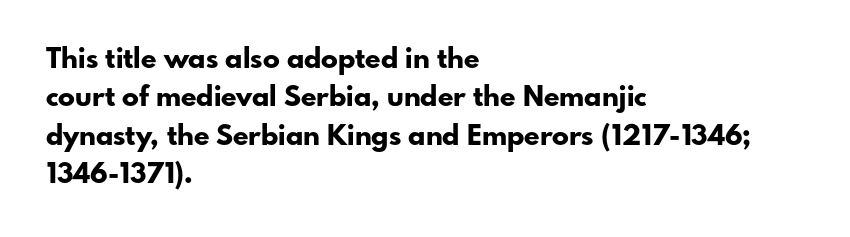
Q: Is the text bold? A: Yes.
Q: Is the text italic (slanted)? A: No, it is upright.
Q: Is the typeface a serif or a sans-serif typeface? A: Sans-serif.
Q: Is the text underlined? A: No.
Q: How is the paragraph aligned? A: Left-aligned.
Q: Is the spacing between letters normal or unusually wide? A: Normal.
Q: Is the spacing between lines tight, normal or loose? A: Normal.
Q: Width (condensed, normal, or wide)? A: Normal.
Q: Stroke contrast? A: Low.
Q: x-height? A: Small.
Q: Monospaced? A: No.
